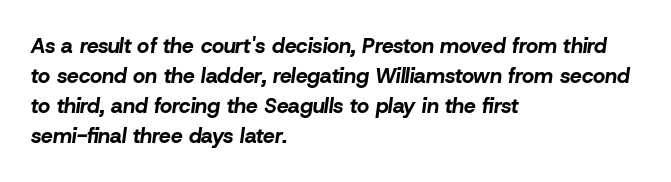
{"italic": "yes", "lean": "right", "slant_degrees": 8, "bold": "yes", "underline": "no", "align": "left", "line_spacing": "normal", "line_spacing_ratio": 1.43, "letter_spacing": "normal", "letter_spacing_em": 0.0, "glyph_px": 21}
